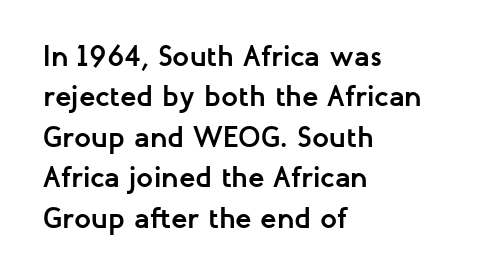
{"serif": "no", "italic": "no", "bold": "yes", "weight": "semibold", "width": "normal", "stroke_contrast": "low", "x_height": "medium", "monospaced": "no", "underline": "no", "align": "left", "line_spacing": "normal", "line_spacing_ratio": 1.35, "letter_spacing": "normal", "letter_spacing_em": 0.0, "glyph_px": 30}
